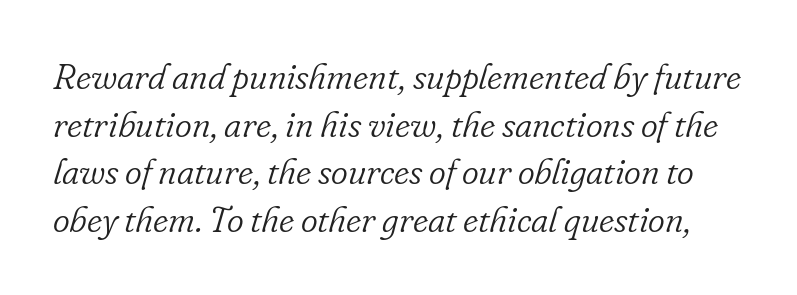
Tall strokes in this sample are angled rather than plumb. The letterforms sit shoulder to shoulder at normal distance. Here the designer chose a conventional face with non-uniform glyph widths. Weight: not bold — regular or lighter. Little horizontal feet cap the strokes, marking this as serif type. Nobody drew a line under any word here.
